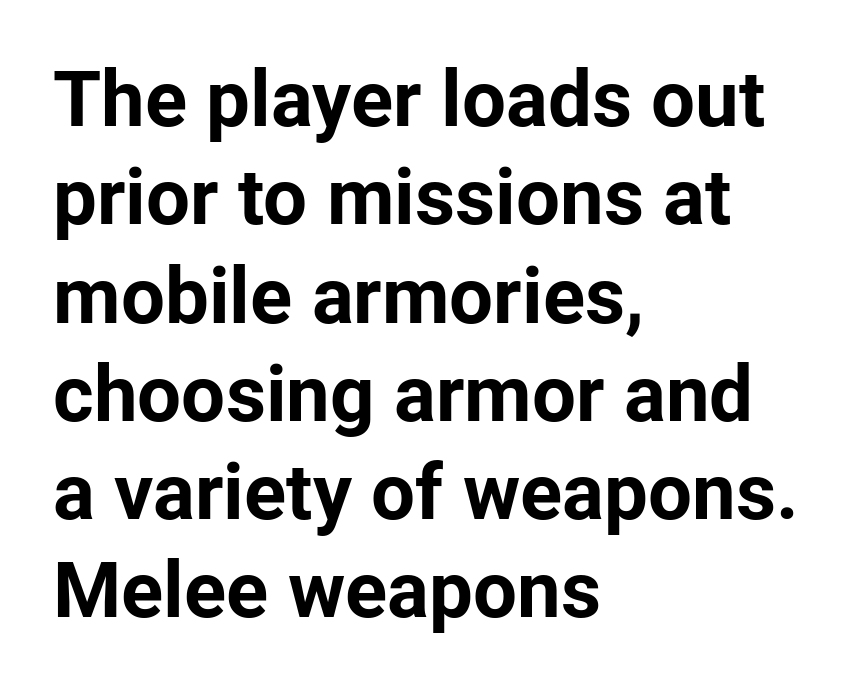
{"serif": "no", "italic": "no", "bold": "yes", "weight": "bold", "width": "normal", "stroke_contrast": "low", "x_height": "medium", "monospaced": "no", "underline": "no", "align": "left", "line_spacing": "normal", "line_spacing_ratio": 1.26, "letter_spacing": "normal", "letter_spacing_em": 0.0, "glyph_px": 78}
